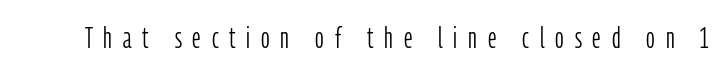
Q: Is the text bold? A: No.
Q: Is the text italic (slanted)? A: No, it is upright.
Q: Is the typeface a serif or a sans-serif typeface? A: Sans-serif.
Q: Is the text underlined? A: No.
Q: Is the spacing between letters normal or unusually wide? A: Unusually wide.
Q: Width (condensed, normal, or wide)? A: Condensed.
Q: Stroke contrast? A: Low.
Q: x-height? A: Medium.
Q: Monospaced? A: No.
